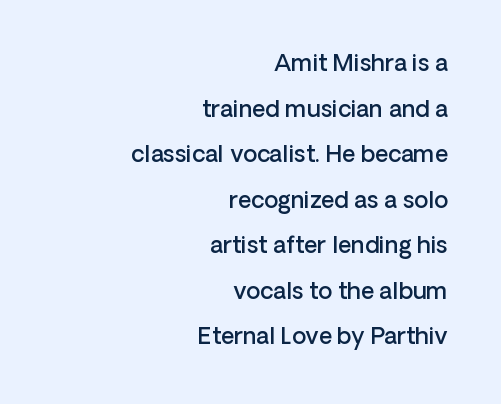
Q: Is the text bold? A: Semi-bold.
Q: Is the text italic (slanted)? A: No, it is upright.
Q: Is the text underlined? A: No.
Q: How is the paragraph aligned? A: Right-aligned.
Q: Is the spacing between letters normal or unusually wide? A: Normal.
Q: Is the spacing between lines tight, normal or loose? A: Loose.
